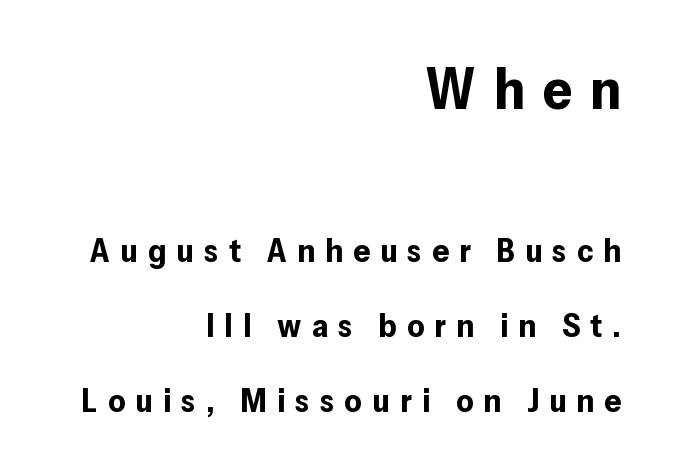
Q: Is the text bold? A: Yes.
Q: Is the text italic (slanted)? A: No, it is upright.
Q: Is the typeface a serif or a sans-serif typeface? A: Sans-serif.
Q: Is the text underlined? A: No.
Q: How is the paragraph aligned? A: Right-aligned.
Q: Is the spacing between letters normal or unusually wide? A: Unusually wide.
Q: Is the spacing between lines tight, normal or loose? A: Loose.
Q: Which block of text is set in a larger size, the first (top) or the second (bottom)? A: The first (top) one.
Q: Width (condensed, normal, or wide)? A: Normal.
Q: Stroke contrast? A: Low.
Q: x-height? A: Medium.
Q: Monospaced? A: No.
